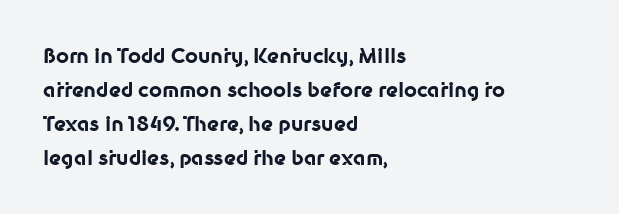
{"italic": "no", "bold": "yes", "underline": "no", "align": "left", "line_spacing": "normal", "line_spacing_ratio": 1.7, "letter_spacing": "normal", "letter_spacing_em": 0.0, "glyph_px": 20}
